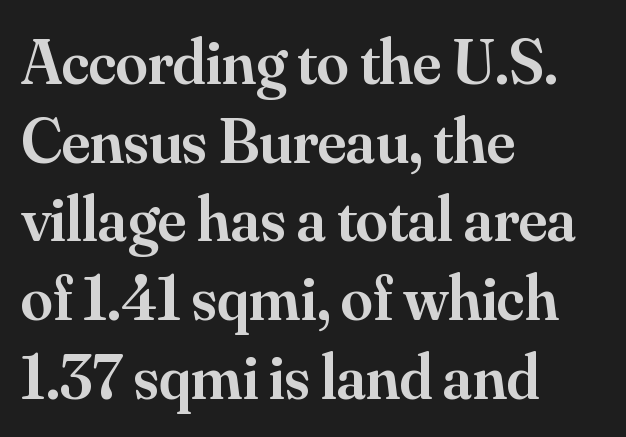
Q: Is the text bold? A: Semi-bold.
Q: Is the text italic (slanted)? A: No, it is upright.
Q: Is the typeface a serif or a sans-serif typeface? A: Serif.
Q: Is the text underlined? A: No.
Q: How is the paragraph aligned? A: Left-aligned.
Q: Is the spacing between letters normal or unusually wide? A: Normal.
Q: Width (condensed, normal, or wide)? A: Normal.
Q: Stroke contrast? A: Medium.
Q: x-height? A: Small.
Q: Monospaced? A: No.
